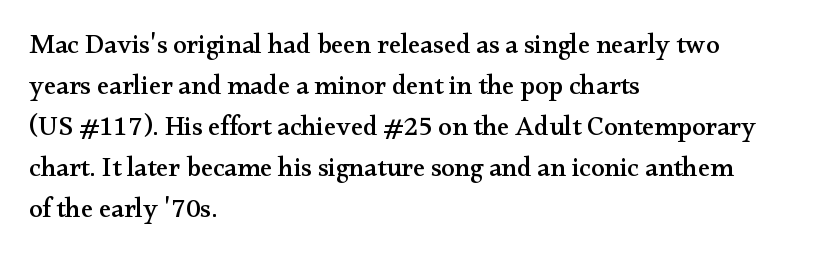
Underlining? Definitely not there. The passage shown stacks its lines at a standard gap. Tall strokes in this sample are plumb rather than angled. Is the block centered? No — it sits flush against the left margin.
